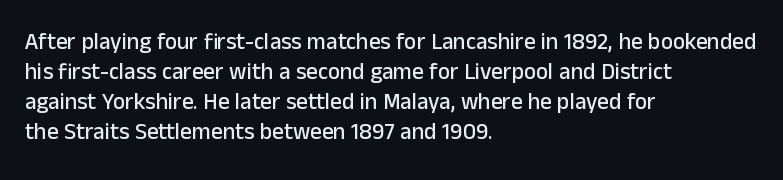
The rendering keeps characters at their native spacing. The string is rendered with underlining switched off. It's the straight-up-and-down kind of type. The paragraph has a hard left edge and a soft right edge. One glance says typical: line gaps are just what's usual.
